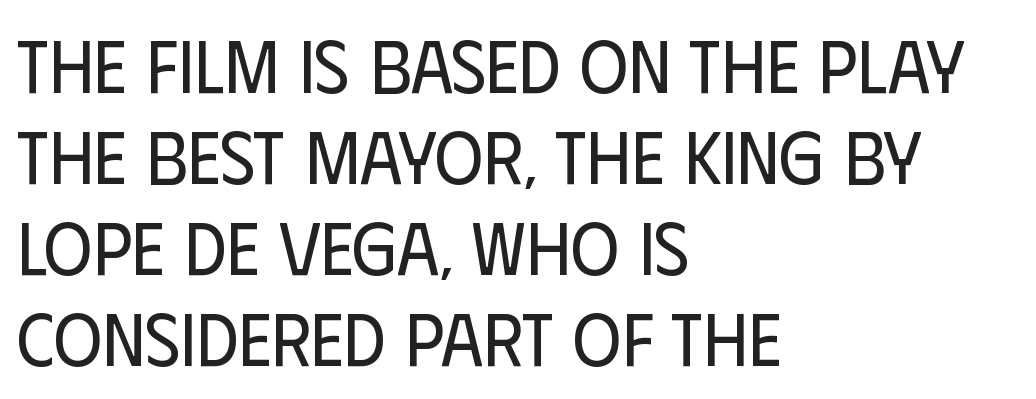
Q: Is the text bold? A: No.
Q: Is the text italic (slanted)? A: No, it is upright.
Q: Is the typeface a serif or a sans-serif typeface? A: Sans-serif.
Q: Is the text underlined? A: No.
Q: How is the paragraph aligned? A: Left-aligned.
Q: Is the spacing between letters normal or unusually wide? A: Normal.
Q: Width (condensed, normal, or wide)? A: Condensed.
Q: Stroke contrast? A: Low.
Q: x-height? A: Large.
Q: Monospaced? A: No.
